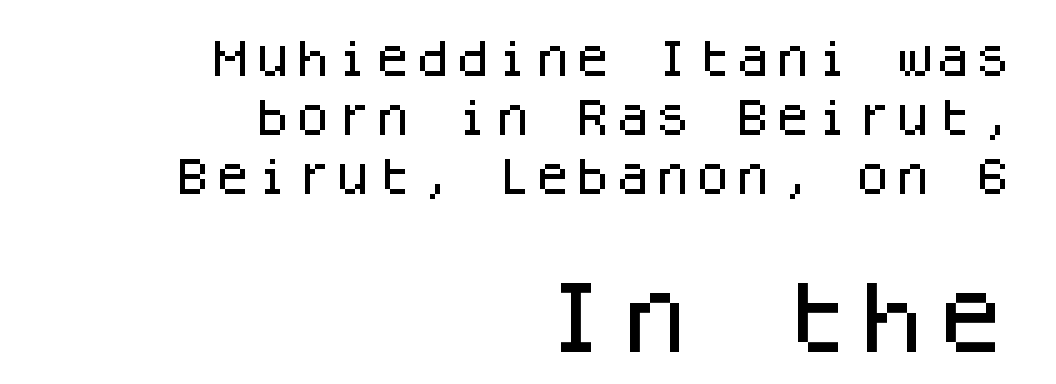
If you drew a ruler down the right edge, every line would touch it. Serif or sans? Sans — the stroke terminals are bare. Look at the glyph heights: the lower group is clearly the bigger setting. Note the uniform advance width — an 'i' takes as much space as an 'm'. Ordinary non-slanted type is in use. The specimen omits any rule beneath the text block's lines.
